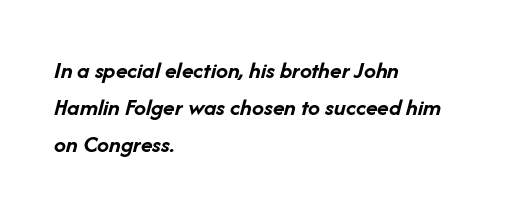
Q: Is the text bold? A: Yes.
Q: Is the text italic (slanted)? A: Yes, it leans right by about 14 degrees.
Q: Is the text underlined? A: No.
Q: How is the paragraph aligned? A: Left-aligned.
Q: Is the spacing between letters normal or unusually wide? A: Normal.
Q: Is the spacing between lines tight, normal or loose? A: Normal.
